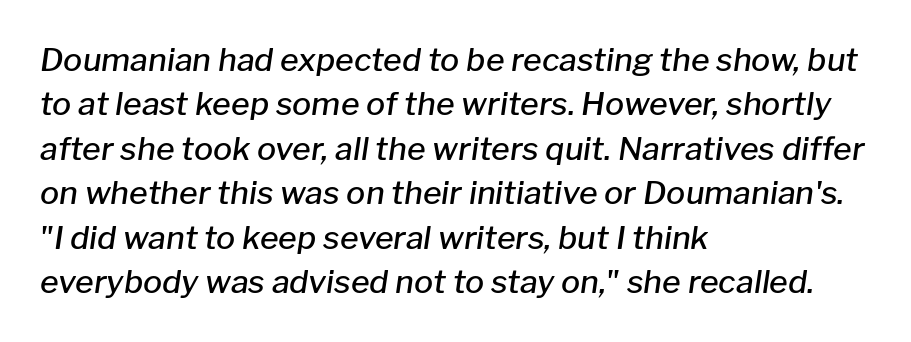
{"italic": "yes", "lean": "right", "slant_degrees": 8, "bold": "semi", "weight": "semibold", "width": "normal", "stroke_contrast": "low", "x_height": "medium", "monospaced": "no", "underline": "no", "align": "left", "line_spacing": "normal", "line_spacing_ratio": 1.39, "letter_spacing": "normal", "letter_spacing_em": 0.0, "glyph_px": 32}
